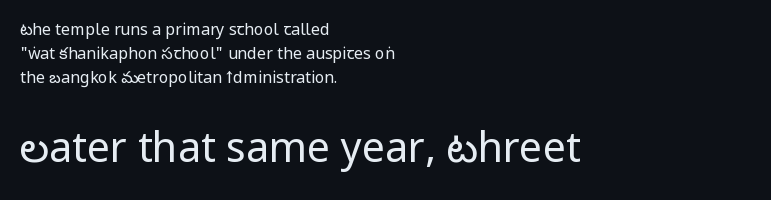
{"serif": "no", "italic": "no", "bold": "no", "weight": "regular", "width": "condensed", "stroke_contrast": "low", "x_height": "large", "monospaced": "no", "underline": "no", "align": "left", "line_spacing": "normal", "line_spacing_ratio": 1.49, "letter_spacing": "normal", "letter_spacing_em": 0.0, "larger_block": "second", "size_ratio": 2.56, "glyph_px": 41}
